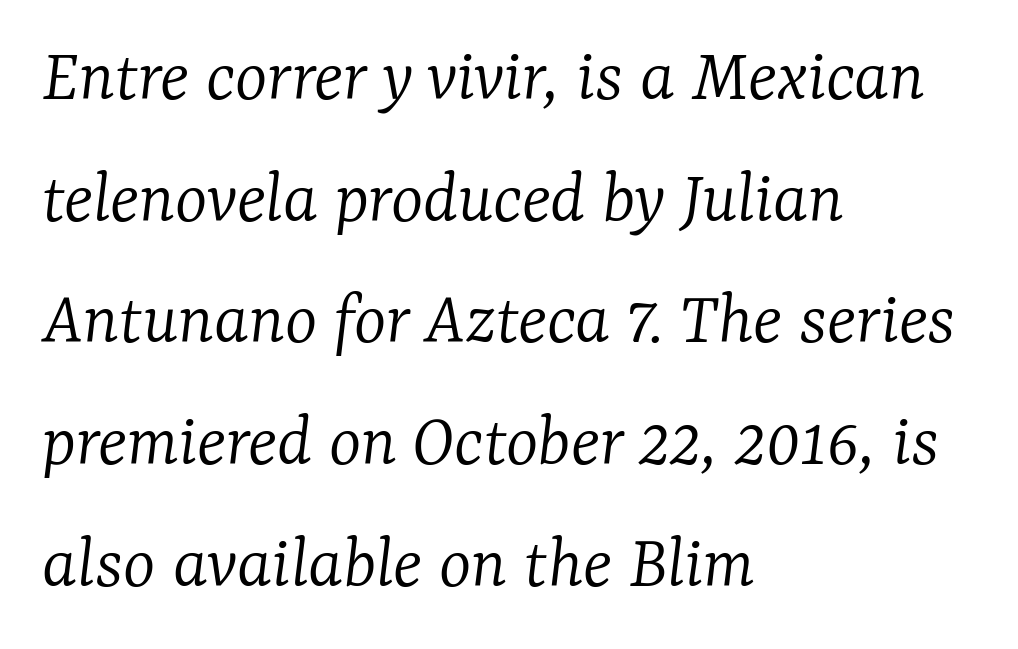
The image shows 77 px light serif type, italic (leaning right); set left-aligned, normal line spacing (1.58x), normal letter spacing, not underlined; low stroke contrast and a medium x-height.
